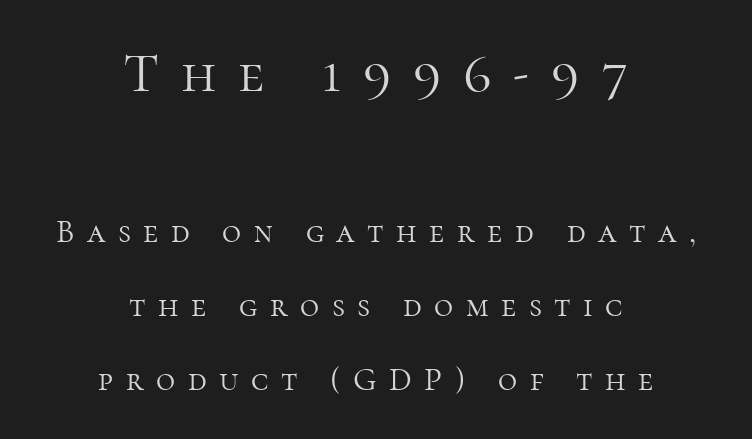
Q: Is the text bold? A: No.
Q: Is the text italic (slanted)? A: No, it is upright.
Q: Is the typeface a serif or a sans-serif typeface? A: Serif.
Q: Is the text underlined? A: No.
Q: How is the paragraph aligned? A: Centered.
Q: Is the spacing between letters normal or unusually wide? A: Unusually wide.
Q: Is the spacing between lines tight, normal or loose? A: Loose.
Q: Which block of text is set in a larger size, the first (top) or the second (bottom)? A: The first (top) one.
Q: Width (condensed, normal, or wide)? A: Normal.
Q: Stroke contrast? A: High.
Q: x-height? A: Medium.
Q: Monospaced? A: No.
